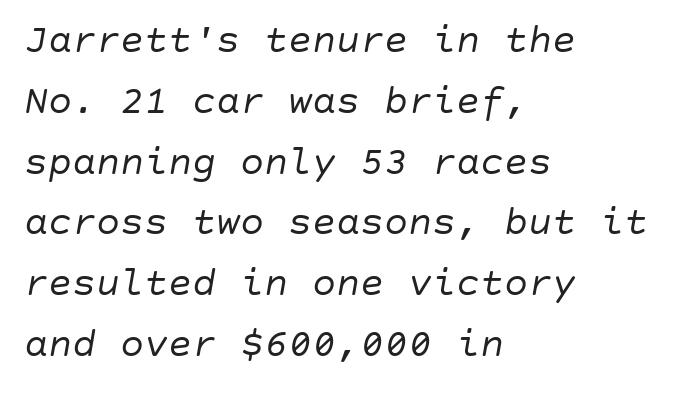
The image shows 40 px regular-weight type, italic (leaning right); set left-aligned, normal line spacing (1.52x), normal letter spacing, not underlined; low stroke contrast and a large x-height.
